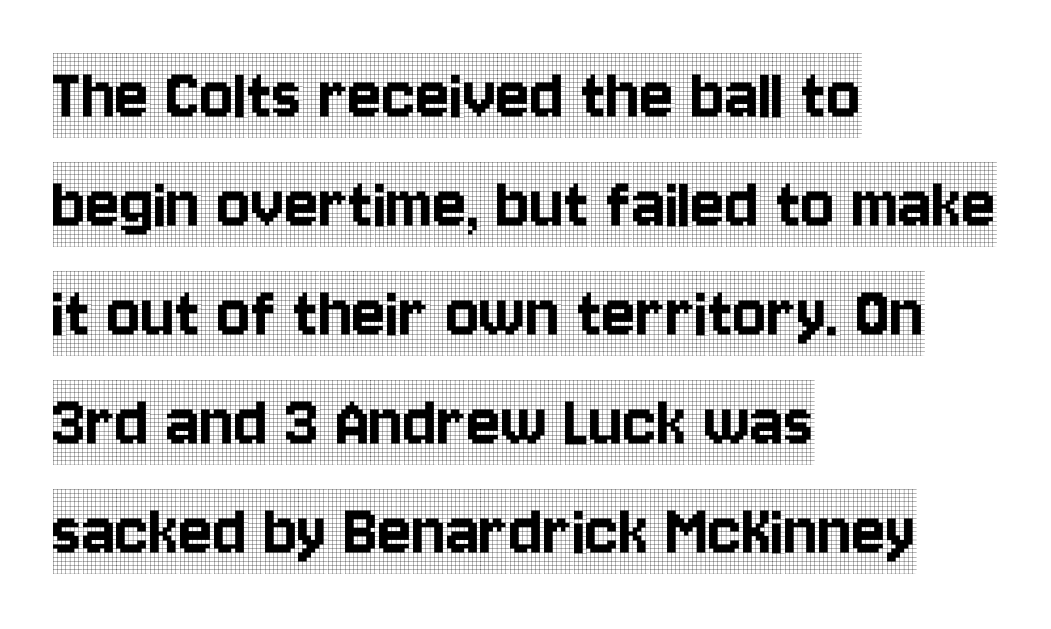
Left-aligned paragraph, ragged on the right. You could call the tracking neutral — neither tight nor loose. Nobody drew a line under any word here. Proportional: the letters do not fall into vertical columns.
